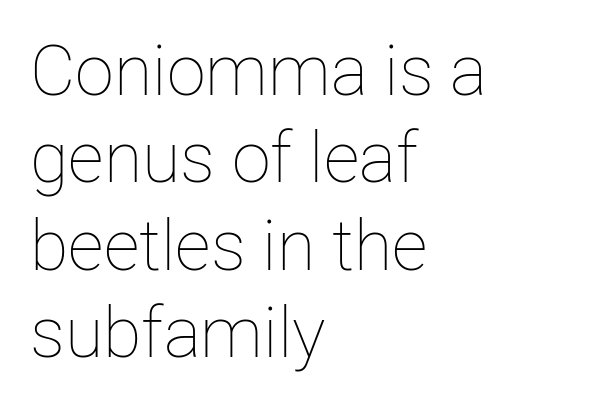
Notice how the stems are strictly vertical — no italics here. Each letter keeps its own natural width here, so spacing adapts to shape. Line spacing here is normal. Line beginnings align vertically; line endings do not.
